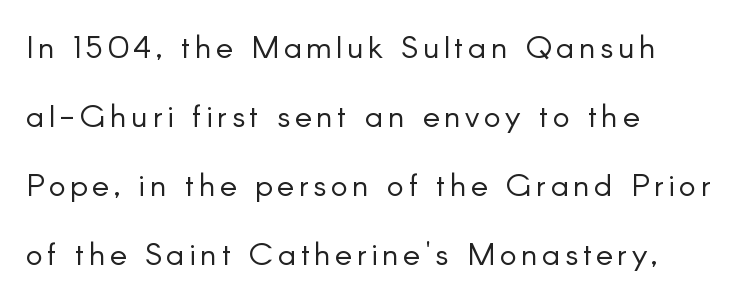
Q: Is the text bold? A: No.
Q: Is the text italic (slanted)? A: No, it is upright.
Q: Is the typeface a serif or a sans-serif typeface? A: Sans-serif.
Q: Is the text underlined? A: No.
Q: How is the paragraph aligned? A: Left-aligned.
Q: Is the spacing between lines tight, normal or loose? A: Loose.
Q: Width (condensed, normal, or wide)? A: Normal.
Q: Stroke contrast? A: Low.
Q: x-height? A: Small.
Q: Monospaced? A: No.
